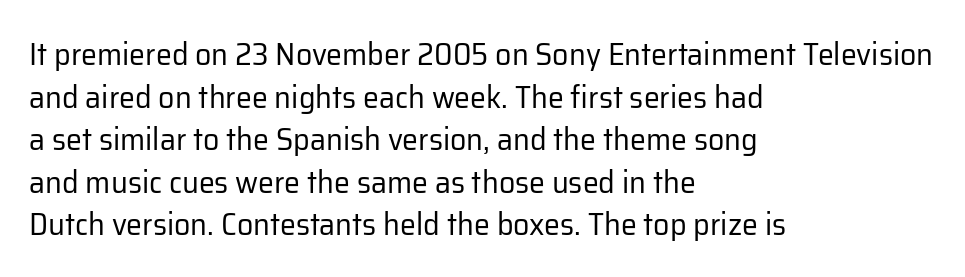
{"serif": "no", "italic": "no", "bold": "no", "weight": "regular", "width": "normal", "stroke_contrast": "low", "x_height": "medium", "monospaced": "no", "underline": "no", "align": "left", "line_spacing": "normal", "line_spacing_ratio": 1.33, "letter_spacing": "normal", "letter_spacing_em": 0.0, "glyph_px": 32}
